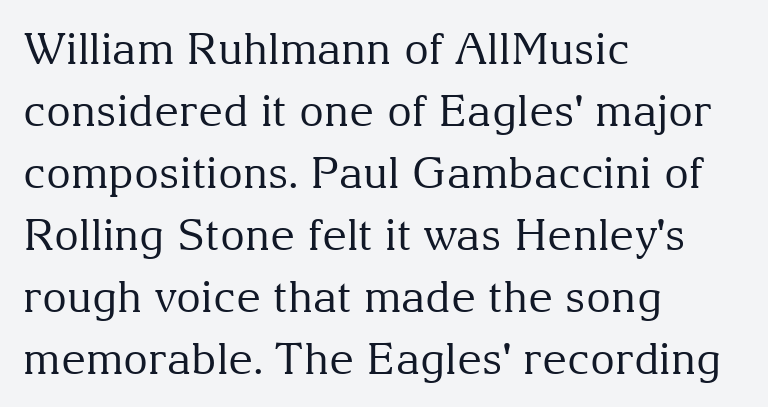
The image shows 43 px regular-weight serif type, upright; set left-aligned, normal line spacing (1.44x), normal letter spacing, not underlined; medium stroke contrast and a medium x-height.
